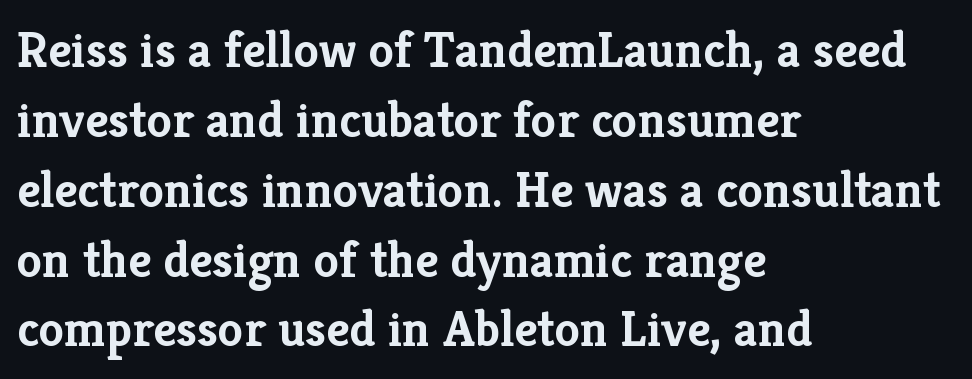
The image shows 51 px semibold serif type, upright; set left-aligned, normal line spacing (1.37x), normal letter spacing, not underlined; low stroke contrast and a medium x-height.
